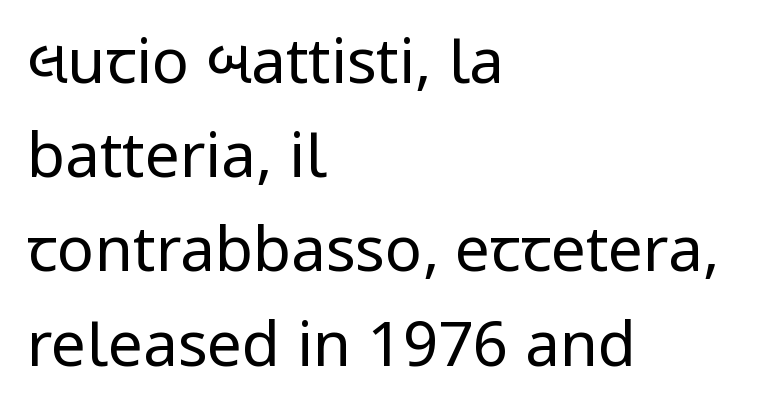
The image shows 62 px regular-weight, condensed sans-serif type, upright; set left-aligned, normal line spacing (1.52x), normal letter spacing, not underlined; low stroke contrast.
